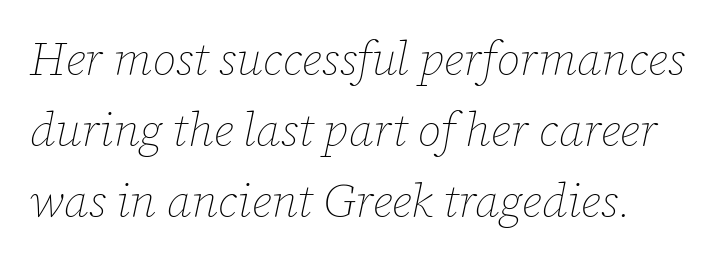
The image shows 47 px thin type, italic (leaning right); set normal line spacing (1.51x), normal letter spacing, not underlined; low stroke contrast and a medium x-height.
